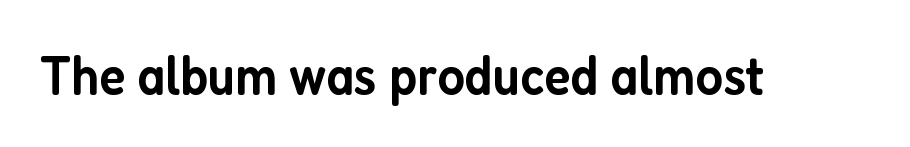
{"serif": "no", "italic": "no", "bold": "semi", "weight": "semibold", "width": "condensed", "stroke_contrast": "low", "x_height": "medium", "monospaced": "no", "underline": "no", "letter_spacing": "normal", "letter_spacing_em": 0.0, "glyph_px": 56}
